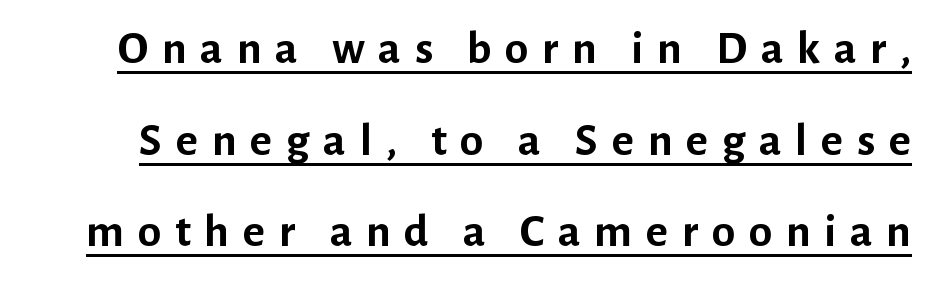
The image shows 47 px semibold sans-serif type, upright; set loose line spacing (1.95x), unusually wide letter spacing (+0.29 em), underlined; low stroke contrast and a medium x-height.
